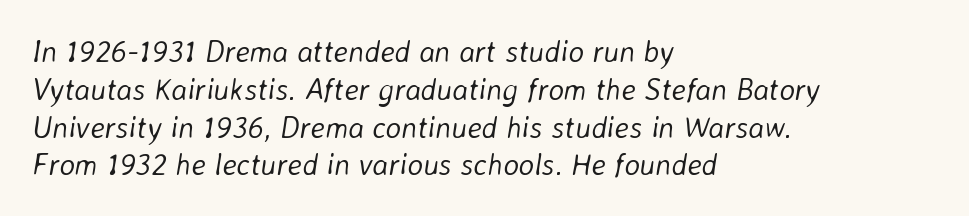
Q: Is the text bold? A: No.
Q: Is the text italic (slanted)? A: Yes, it leans right by about 8 degrees.
Q: Is the text underlined? A: No.
Q: How is the paragraph aligned? A: Left-aligned.
Q: Is the spacing between letters normal or unusually wide? A: Normal.
Q: Is the spacing between lines tight, normal or loose? A: Normal.
Q: Width (condensed, normal, or wide)? A: Normal.
Q: Stroke contrast? A: Low.
Q: x-height? A: Medium.
Q: Monospaced? A: No.
